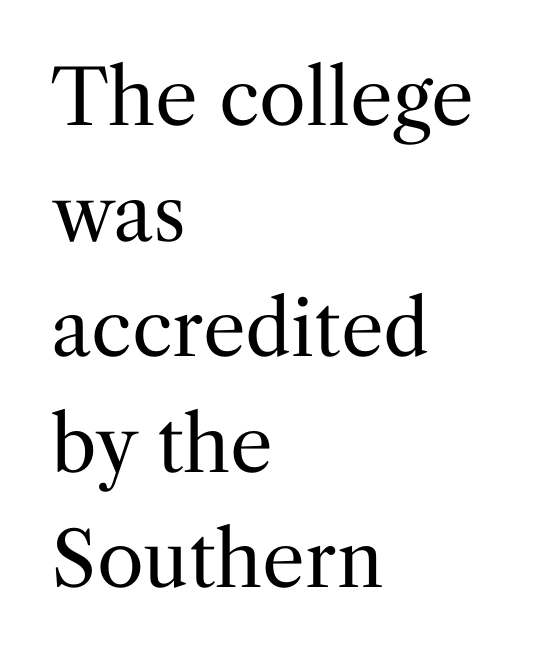
Q: Is the text bold? A: No.
Q: Is the text italic (slanted)? A: No, it is upright.
Q: Is the typeface a serif or a sans-serif typeface? A: Serif.
Q: Is the text underlined? A: No.
Q: How is the paragraph aligned? A: Left-aligned.
Q: Is the spacing between letters normal or unusually wide? A: Normal.
Q: Is the spacing between lines tight, normal or loose? A: Normal.
Q: Width (condensed, normal, or wide)? A: Normal.
Q: Stroke contrast? A: Medium.
Q: x-height? A: Medium.
Q: Monospaced? A: No.
